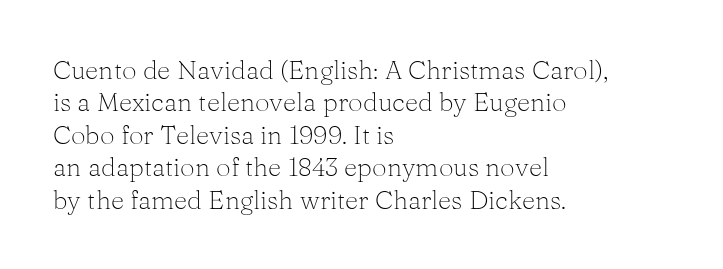
{"italic": "no", "bold": "no", "underline": "no", "align": "left", "line_spacing": "normal", "line_spacing_ratio": 1.25, "letter_spacing": "normal", "letter_spacing_em": 0.0, "glyph_px": 26}
